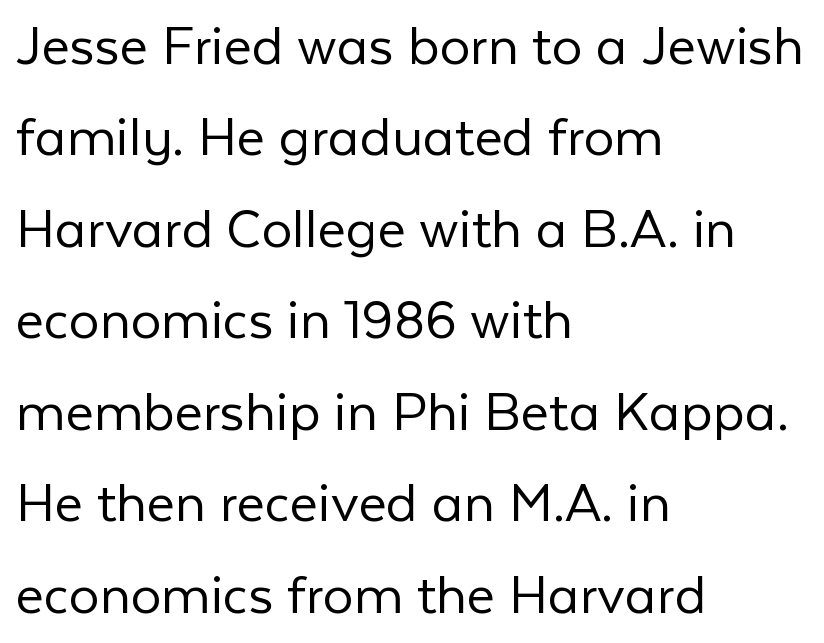
{"serif": "no", "italic": "no", "bold": "no", "weight": "light", "width": "normal", "stroke_contrast": "low", "x_height": "medium", "monospaced": "no", "underline": "no", "align": "left", "line_spacing": "normal", "line_spacing_ratio": 1.5, "letter_spacing": "normal", "letter_spacing_em": 0.0, "glyph_px": 61}
